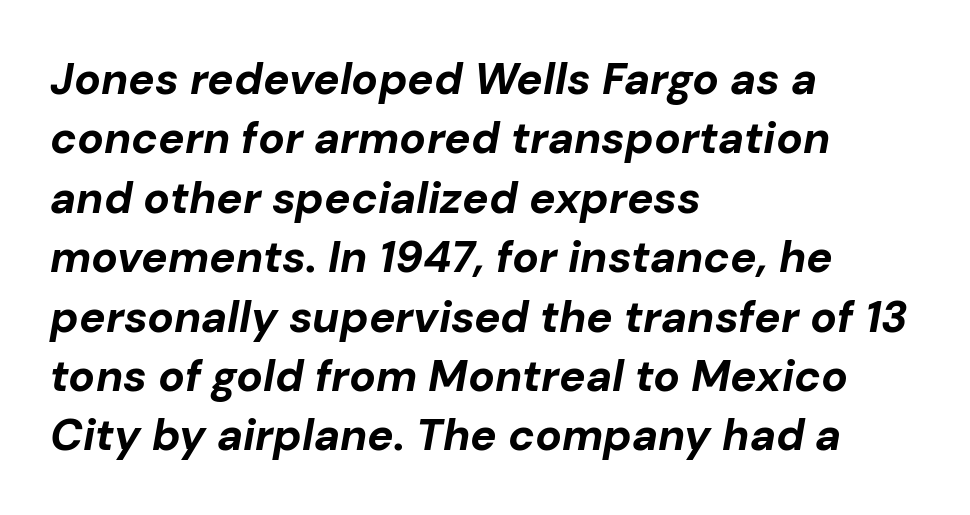
Q: Is the text bold? A: Yes.
Q: Is the text italic (slanted)? A: Yes, it leans right by about 10 degrees.
Q: Is the text underlined? A: No.
Q: How is the paragraph aligned? A: Left-aligned.
Q: Is the spacing between letters normal or unusually wide? A: Normal.
Q: Is the spacing between lines tight, normal or loose? A: Normal.
Q: Width (condensed, normal, or wide)? A: Normal.
Q: Stroke contrast? A: Low.
Q: x-height? A: Medium.
Q: Monospaced? A: No.
